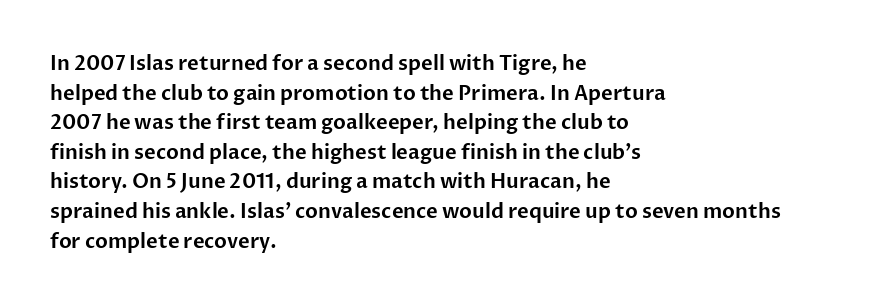
The image shows 20 px text type, upright; set left-aligned, normal line spacing (1.48x), normal letter spacing, not underlined.
